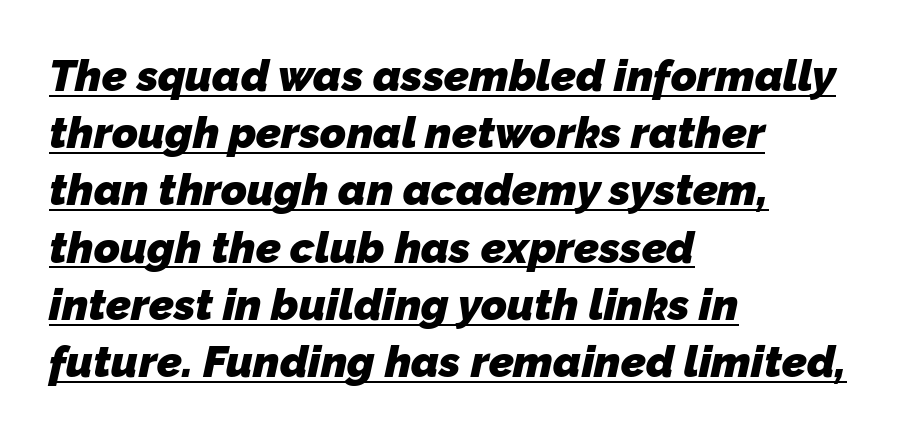
These lines are composed in type without serifs. This sample keeps an unexceptional amount of space between lines. The gaps between neighbouring characters are ordinary and unremarkable. Which margin do the lines hug? The left one — the right edge is uneven. The characters look thick and weighty, a clear bold.
